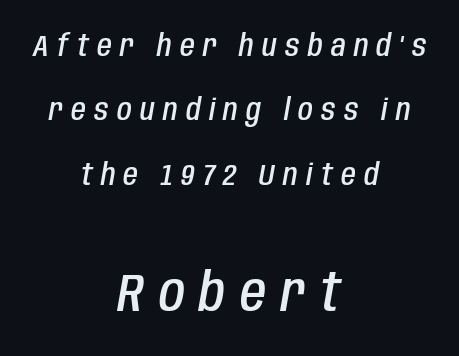
{"italic": "yes", "lean": "right", "slant_degrees": 10, "bold": "semi", "weight": "semibold", "width": "condensed", "stroke_contrast": "low", "x_height": "large", "monospaced": "no", "underline": "no", "align": "center", "line_spacing": "loose", "line_spacing_ratio": 2.15, "letter_spacing": "wide", "letter_spacing_em": 0.28, "larger_block": "second", "size_ratio": 1.77, "glyph_px": 53}
